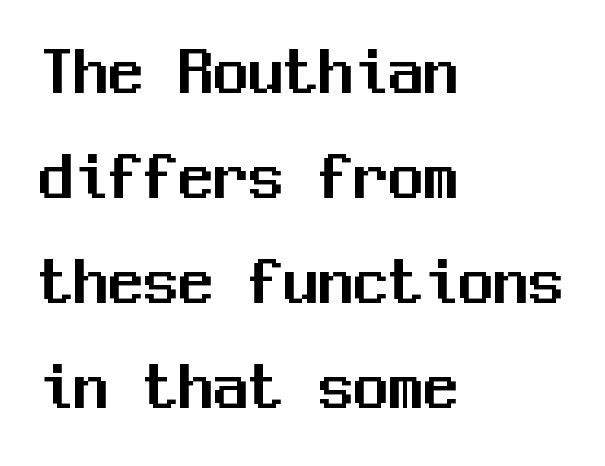
The typeface chosen for these lines omits serifs. The passage shown stacks its lines at a standard gap. The foot of each line stays bare and open. These lines were composed using upright roman letters. A typesetter would call this monospace, since all characters share one set width. The horizontal fit of the characters is conventional and even.
